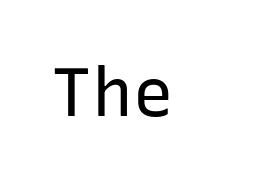
{"serif": "no", "italic": "no", "bold": "no", "weight": "regular", "width": "normal", "stroke_contrast": "low", "x_height": "medium", "monospaced": "yes", "underline": "no", "letter_spacing": "normal", "letter_spacing_em": 0.0, "glyph_px": 68}
